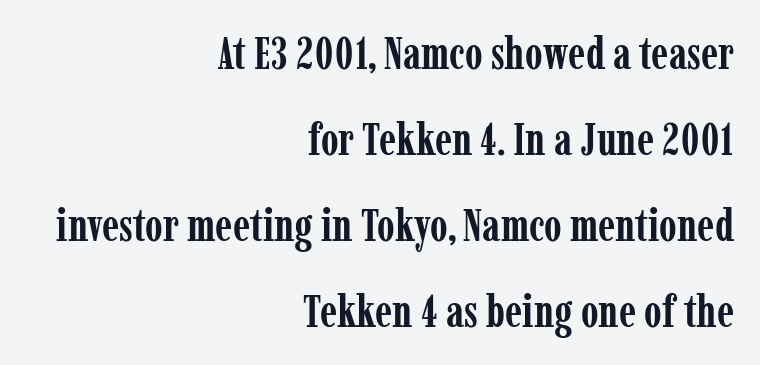
The image shows 45 px semibold, condensed serif type, upright; set right-aligned, loose line spacing (1.91x), normal letter spacing, not underlined; low stroke contrast and a medium x-height.
